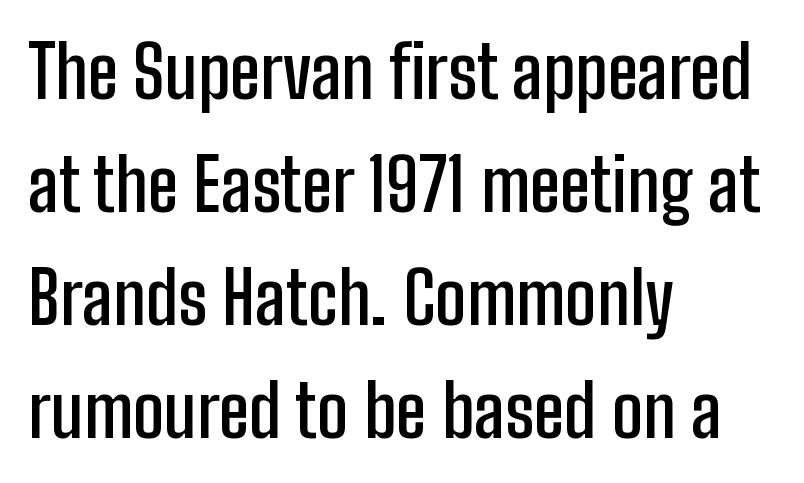
Characters follow at the spacing the type designer built in. The rendering uses natural spacing where letterforms have individual widths. Note: no serifs on the glyphs. Honestly, the row spacing looks completely unremarkable. Unlike italic type, these characters show no tilt at all. A somewhat darkened texture: the type is semibold rather than bold.
